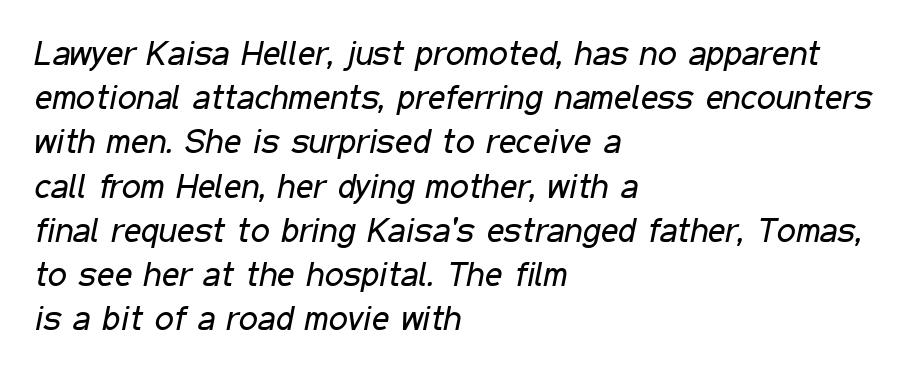
The image shows 34 px regular-weight, condensed type, italic (leaning right); set left-aligned, normal line spacing (1.3x), normal letter spacing, not underlined; low stroke contrast and a medium x-height.
